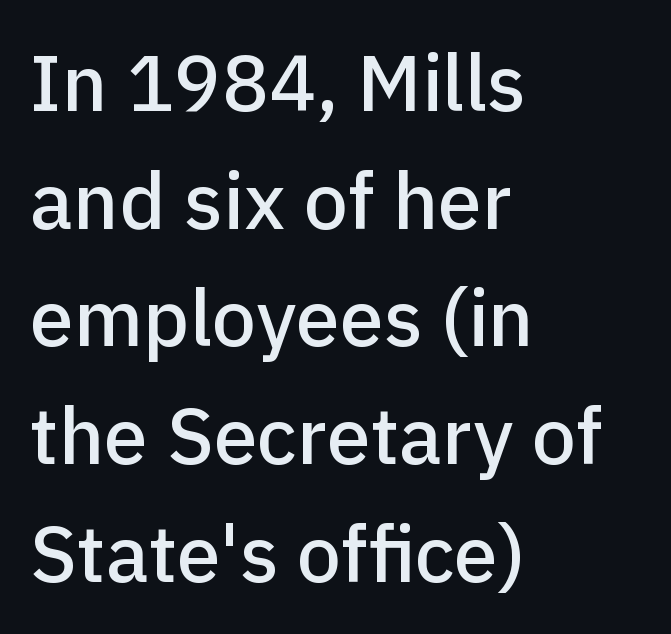
In terms of letterspacing, this is plain default setting. A roman cut, with each character standing at attention. Do the characters align in a grid? No, the font is proportional. Honestly, the row spacing looks completely unremarkable. The glyphs in this specimen are sans serif. The glyphs are unaccompanied by any horizontal stroke below them.
